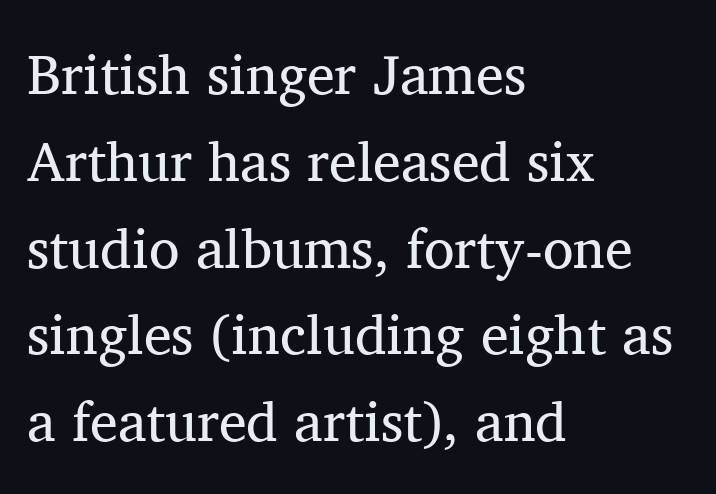
The image shows 56 px regular-weight serif type, upright; set left-aligned, normal line spacing (1.55x), normal letter spacing, not underlined; medium stroke contrast and a medium x-height.
